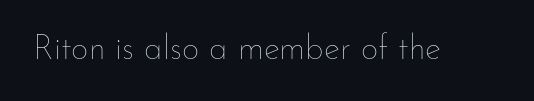
The image shows 34 px thin type, upright; set normal letter spacing, not underlined; low stroke contrast and a small x-height.
